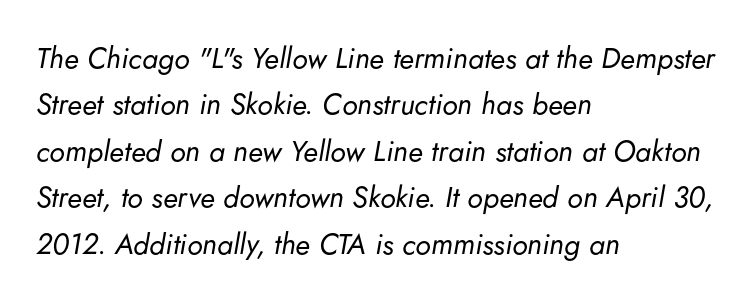
{"italic": "yes", "lean": "right", "slant_degrees": 5, "bold": "no", "weight": "regular", "width": "normal", "stroke_contrast": "low", "x_height": "small", "monospaced": "no", "underline": "no", "align": "left", "line_spacing": "normal", "line_spacing_ratio": 1.6, "letter_spacing": "normal", "letter_spacing_em": 0.0, "glyph_px": 29}
